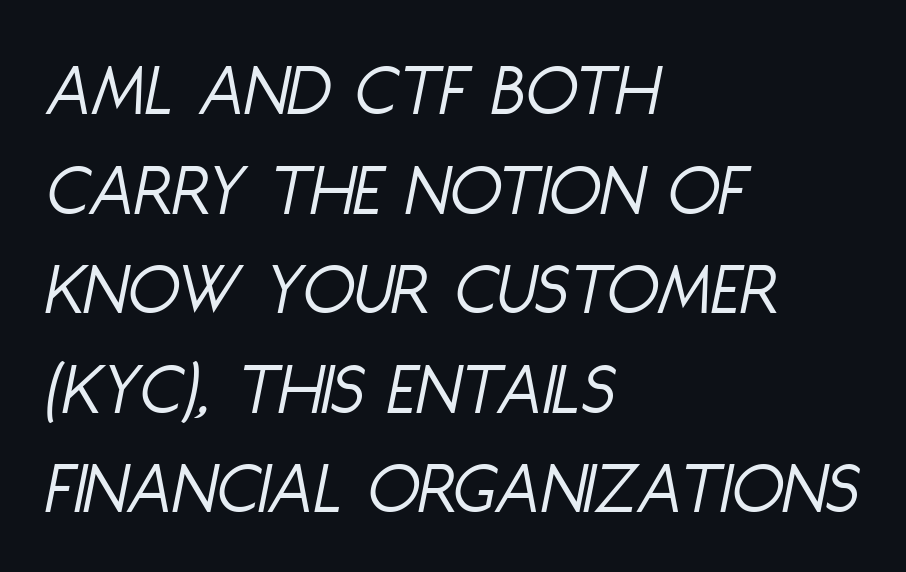
{"italic": "yes", "lean": "right", "slant_degrees": 11, "bold": "no", "weight": "light", "width": "condensed", "stroke_contrast": "low", "x_height": "large", "monospaced": "no", "underline": "no", "align": "left", "line_spacing": "normal", "line_spacing_ratio": 1.31, "letter_spacing": "normal", "letter_spacing_em": 0.0, "glyph_px": 76}
